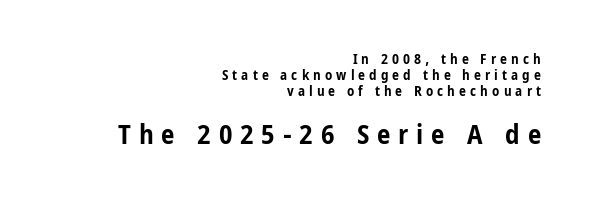
Q: Is the text bold? A: Yes.
Q: Is the text italic (slanted)? A: No, it is upright.
Q: Is the text underlined? A: No.
Q: How is the paragraph aligned? A: Right-aligned.
Q: Is the spacing between letters normal or unusually wide? A: Unusually wide.
Q: Which block of text is set in a larger size, the first (top) or the second (bottom)? A: The second (bottom) one.
